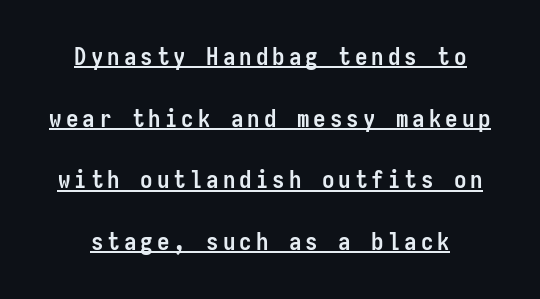
Q: Is the text bold? A: Yes.
Q: Is the text italic (slanted)? A: No, it is upright.
Q: Is the text underlined? A: Yes.
Q: Is the spacing between lines tight, normal or loose? A: Loose.
